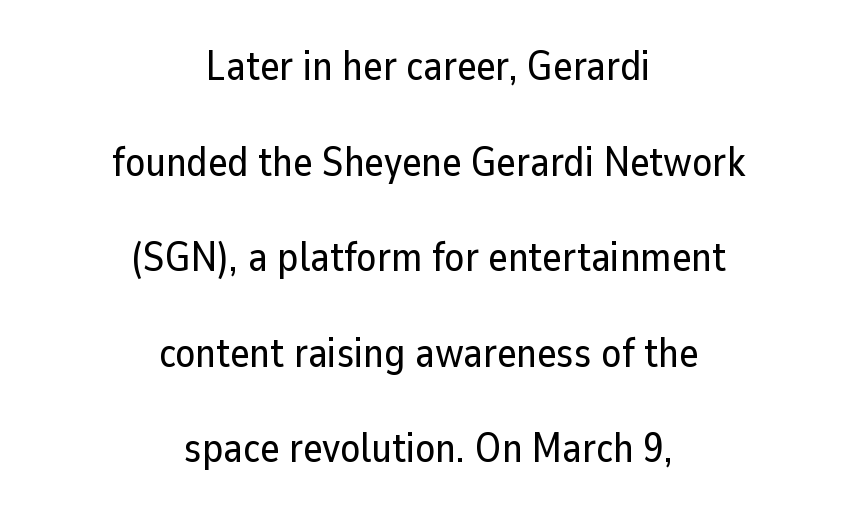
Q: Is the text italic (slanted)? A: No, it is upright.
Q: Is the typeface a serif or a sans-serif typeface? A: Sans-serif.
Q: Is the text underlined? A: No.
Q: How is the paragraph aligned? A: Centered.
Q: Is the spacing between letters normal or unusually wide? A: Normal.
Q: Is the spacing between lines tight, normal or loose? A: Loose.
Q: Width (condensed, normal, or wide)? A: Normal.
Q: Stroke contrast? A: Low.
Q: x-height? A: Medium.
Q: Monospaced? A: No.
